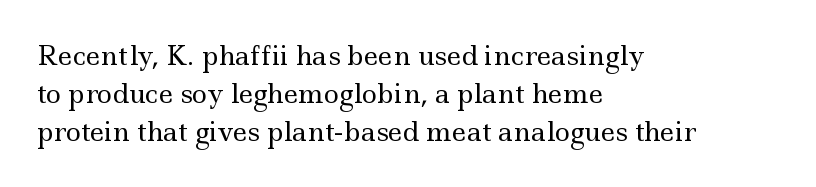
The image shows 26 px text type, upright; set left-aligned, normal line spacing (1.46x), normal letter spacing, not underlined.
